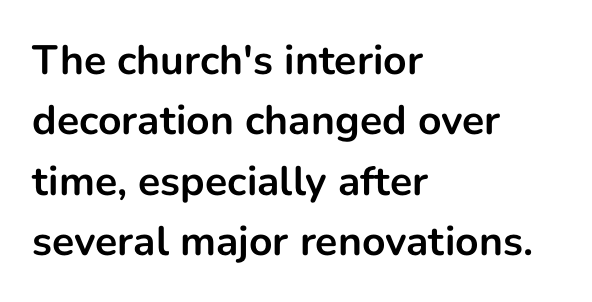
{"serif": "no", "italic": "no", "bold": "yes", "weight": "bold", "width": "normal", "stroke_contrast": "low", "x_height": "medium", "monospaced": "no", "underline": "no", "align": "left", "line_spacing": "normal", "line_spacing_ratio": 1.47, "letter_spacing": "normal", "letter_spacing_em": 0.0, "glyph_px": 41}
